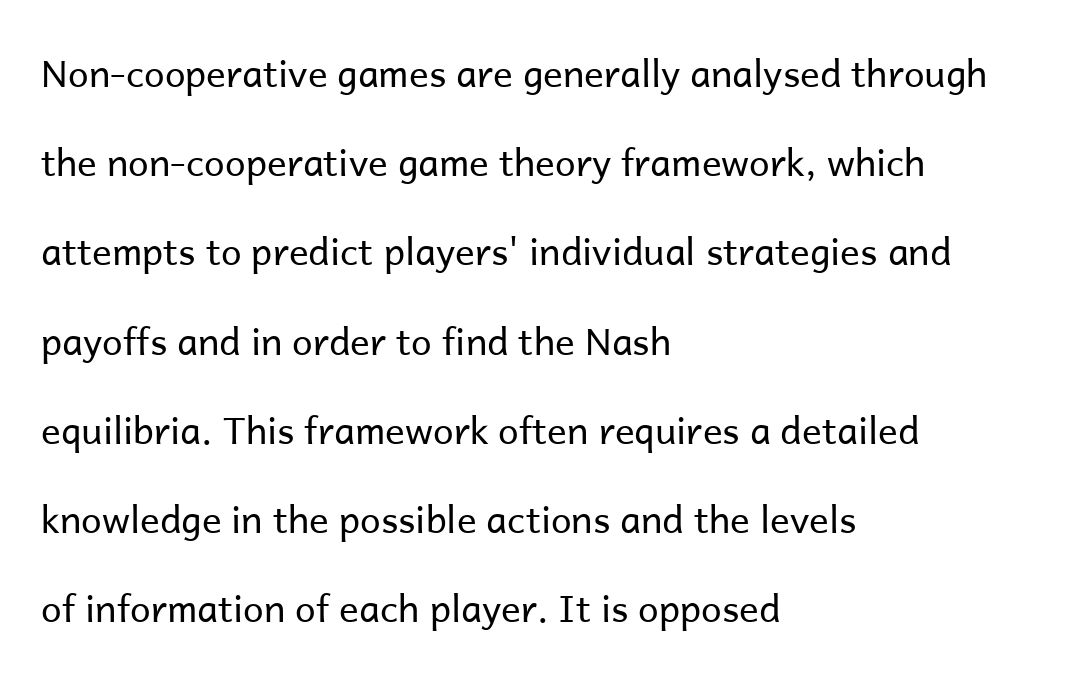
The face used here is proportionally spaced, like ordinary book or web type. The setting favours the left margin, as ordinary paragraphs usually do. Whoever set this chose breathing room over compactness in the vertical rhythm. Regarding serifs, this sample does without them. Compared with a typical body face, this is equally light or lighter still.
